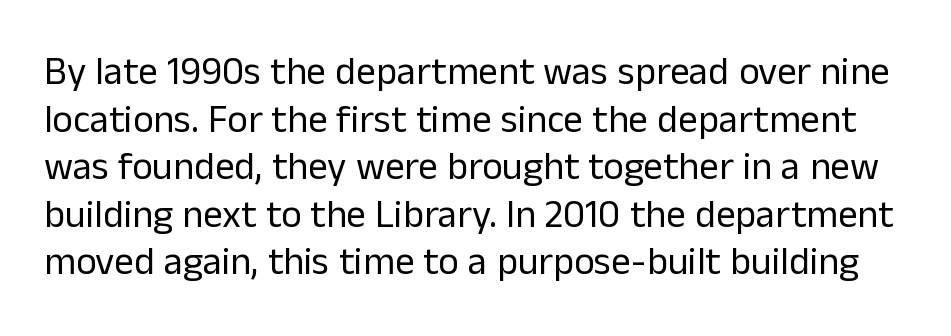
The image shows 39 px regular-weight sans-serif type, upright; set line spacing 1.22x, normal letter spacing, not underlined; low stroke contrast and a medium x-height.
